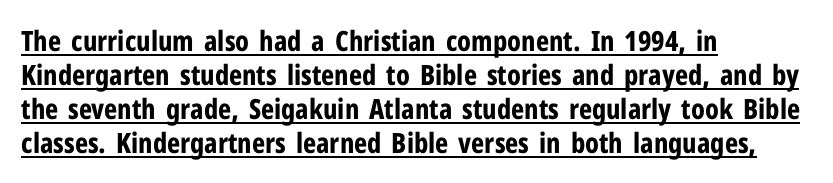
{"serif": "no", "italic": "no", "bold": "yes", "weight": "bold", "width": "condensed", "stroke_contrast": "low", "x_height": "medium", "monospaced": "no", "underline": "yes", "align": "left", "line_spacing_ratio": 1.21, "letter_spacing": "normal", "letter_spacing_em": 0.0, "glyph_px": 28}
